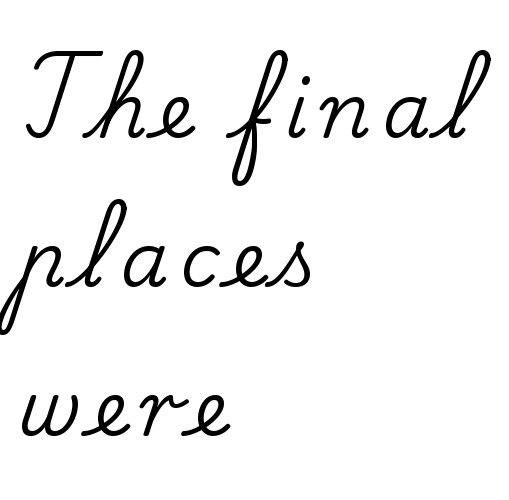
{"serif": "yes", "width": "normal", "stroke_contrast": "low", "x_height": "small", "monospaced": "no", "underline": "no", "align": "left", "line_spacing": "loose", "line_spacing_ratio": 1.96, "glyph_px": 76}
